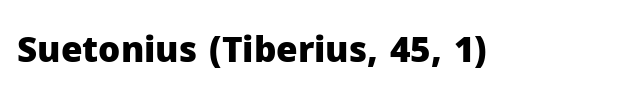
Q: Is the text bold? A: Yes.
Q: Is the text italic (slanted)? A: No, it is upright.
Q: Is the typeface a serif or a sans-serif typeface? A: Sans-serif.
Q: Is the text underlined? A: No.
Q: Is the spacing between letters normal or unusually wide? A: Normal.
Q: Width (condensed, normal, or wide)? A: Normal.
Q: Stroke contrast? A: Low.
Q: x-height? A: Medium.
Q: Monospaced? A: No.
